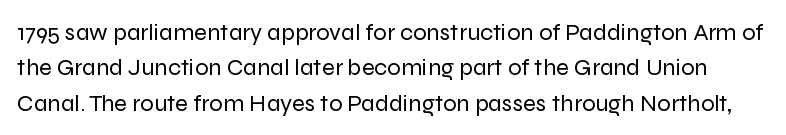
The font sits on the lighter half of the weight spectrum, regular included. In terms of letterspacing, this is plain default setting. The zone under the glyphs is completely vacant. These lines were composed using upright roman letters. Rows of type keep a routine distance in the vertical direction.
